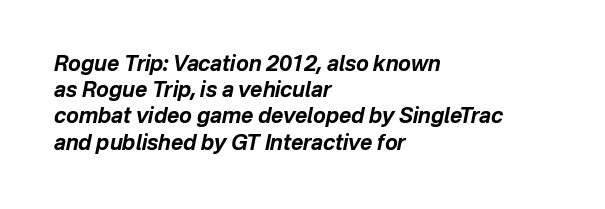
The image shows 21 px bold type, italic (leaning right); set left-aligned, normal line spacing (1.25x), normal letter spacing, not underlined.
